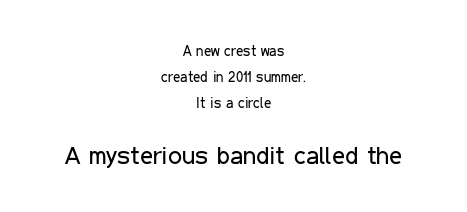
Q: Is the text bold? A: No.
Q: Is the text italic (slanted)? A: No, it is upright.
Q: Is the text underlined? A: No.
Q: How is the paragraph aligned? A: Centered.
Q: Is the spacing between letters normal or unusually wide? A: Normal.
Q: Which block of text is set in a larger size, the first (top) or the second (bottom)? A: The second (bottom) one.
